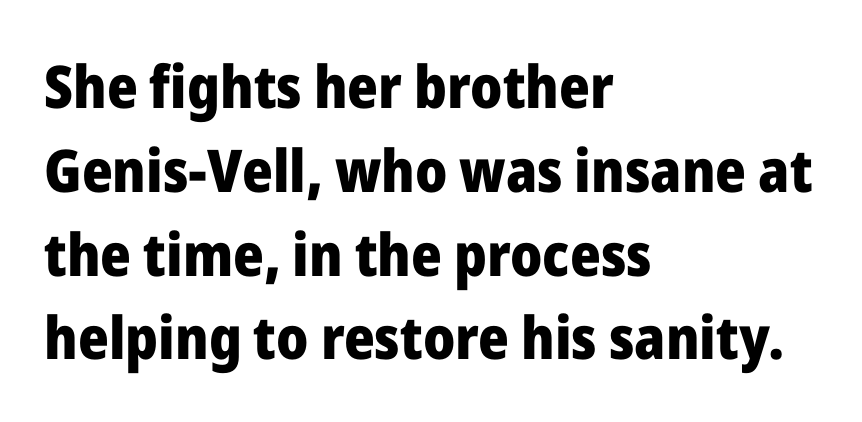
The image shows 59 px heavy sans-serif type, upright; set left-aligned, normal line spacing (1.42x), normal letter spacing, not underlined; low stroke contrast and a medium x-height.
